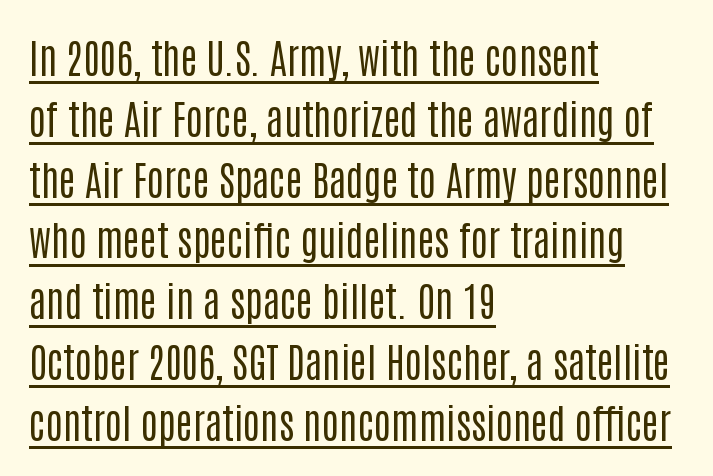
The letters advance in unequal steps, a hallmark of proportional type. Leftover space on each line is placed entirely after the last word. Every stem runs plumb, perpendicular to the baseline. There is no visible air inserted between adjacent glyphs. The font is comparable to plain body text, perhaps lighter. A normal amount of white space separates one row of letters from the next.
